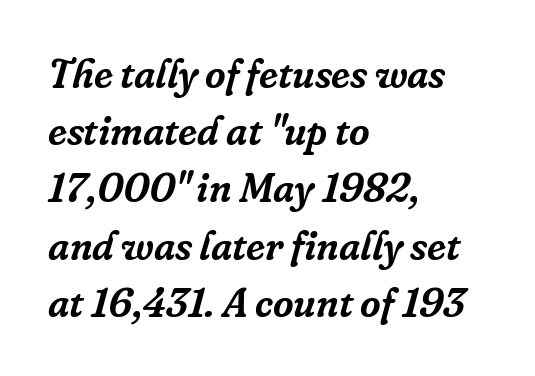
The image shows 40 px serif type, italic (leaning right); set left-aligned, normal line spacing (1.43x), normal letter spacing, not underlined; low stroke contrast and a medium x-height.
